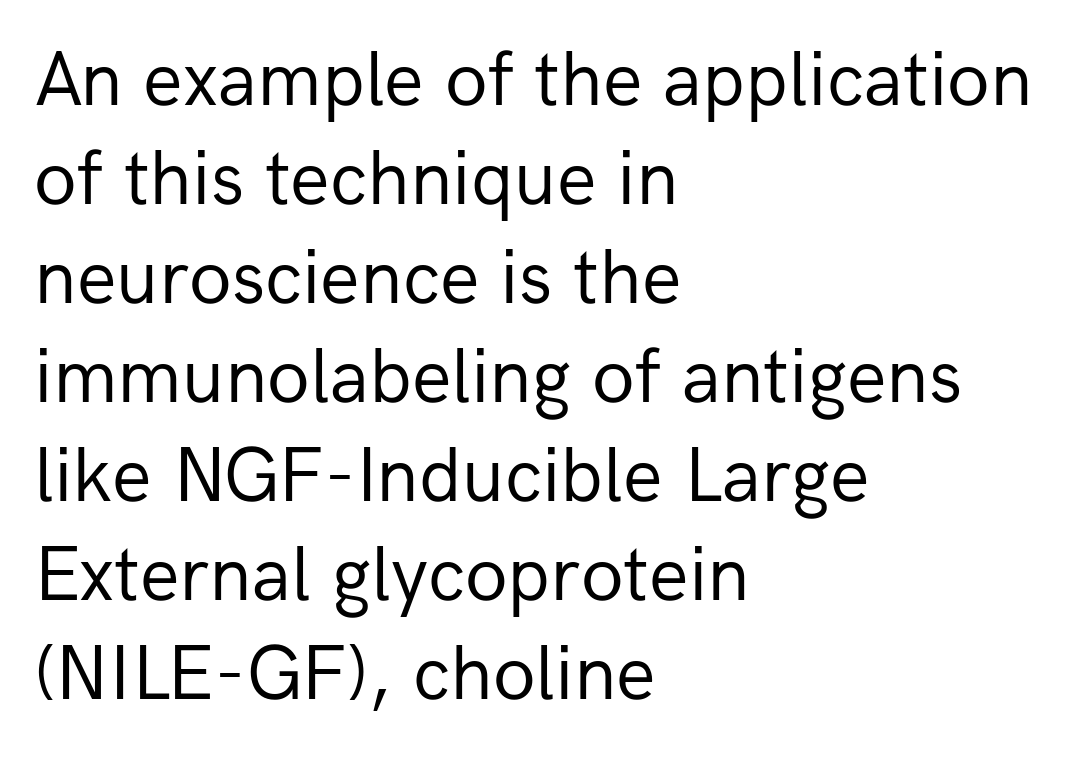
The image shows 78 px regular-weight sans-serif type, upright; set left-aligned, normal line spacing (1.27x), normal letter spacing, not underlined; low stroke contrast and a medium x-height.
